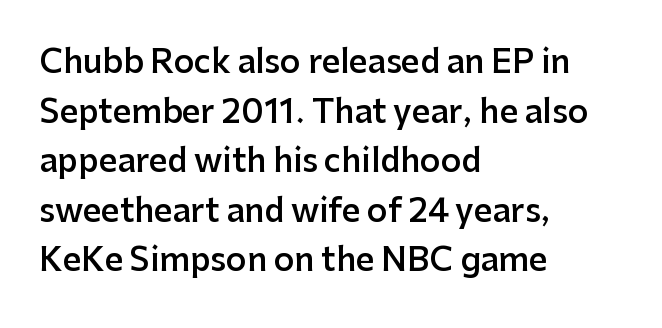
The typography opts for an upright posture over an oblique one. What weight is shown? A semibold, between regular and bold. The face used here is a sans, in the tradition of grotesques and geometrics. Interline gaps are of average width in this sample. Spacing verdict: proportional, widths tailored to each character.
